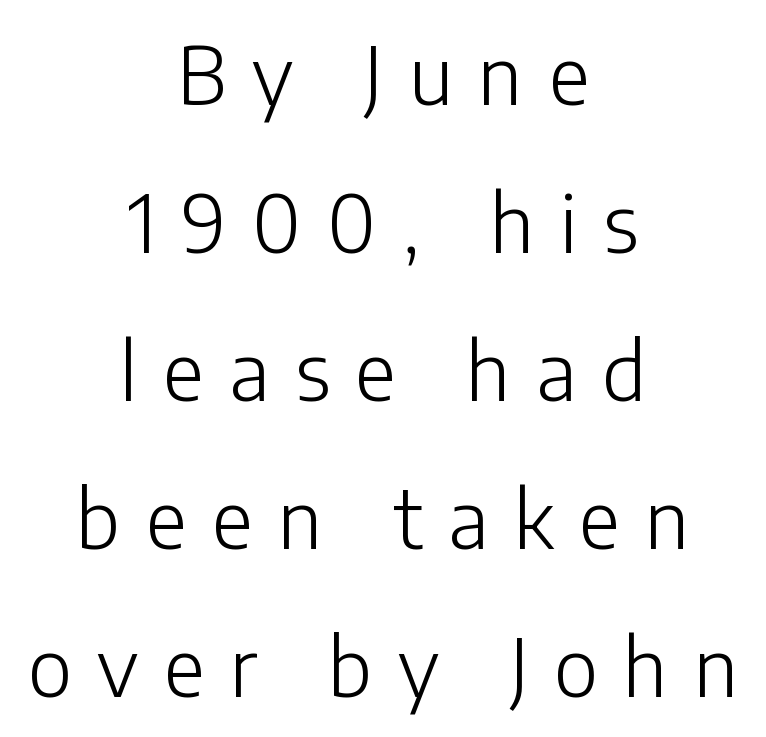
Each letter's strokes conclude bluntly, with no projecting serifs. Observe the wide spacing: letters keep a clear distance from each other. This sample is center-justified, so both line endings float freely. These lines are rendered in a variable-pitch font.
